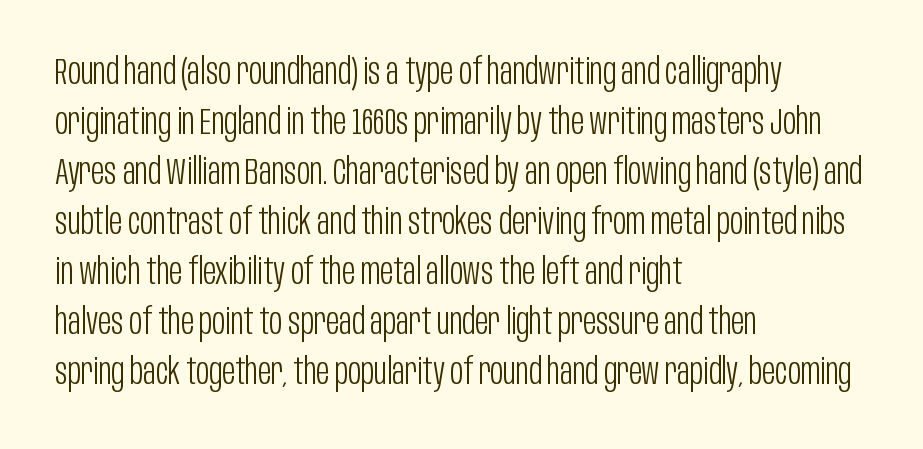
Q: Is the text bold? A: No.
Q: Is the text italic (slanted)? A: No, it is upright.
Q: Is the typeface a serif or a sans-serif typeface? A: Sans-serif.
Q: Is the text underlined? A: No.
Q: How is the paragraph aligned? A: Left-aligned.
Q: Is the spacing between letters normal or unusually wide? A: Normal.
Q: Is the spacing between lines tight, normal or loose? A: Normal.
Q: Width (condensed, normal, or wide)? A: Condensed.
Q: Stroke contrast? A: Low.
Q: x-height? A: Large.
Q: Monospaced? A: No.
